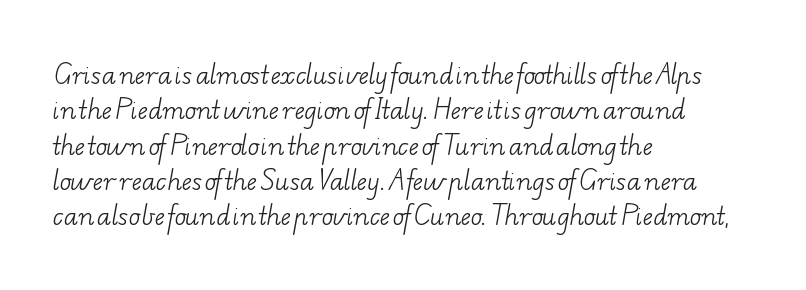
{"bold": "no", "underline": "no", "align": "left", "line_spacing": "normal", "line_spacing_ratio": 1.47, "letter_spacing": "normal", "letter_spacing_em": 0.0, "glyph_px": 24}
